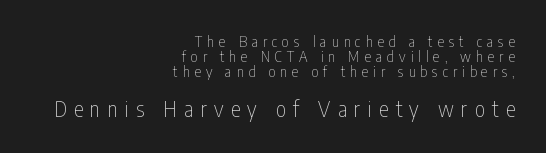
The image shows 22 px text type, upright; set right-aligned, tight line spacing (1.0x), unusually wide letter spacing (+0.33 em), not underlined; the second (bottom) block is 1.47x larger.
